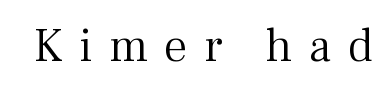
The gap between lines stays unmarked. In terms of letterspacing, this is a distinctly airy, spread setting. Compared with a typical body face, this is equally light or lighter still. Varying glyph widths throughout — classic text-font behaviour. Posture: upright roman.
